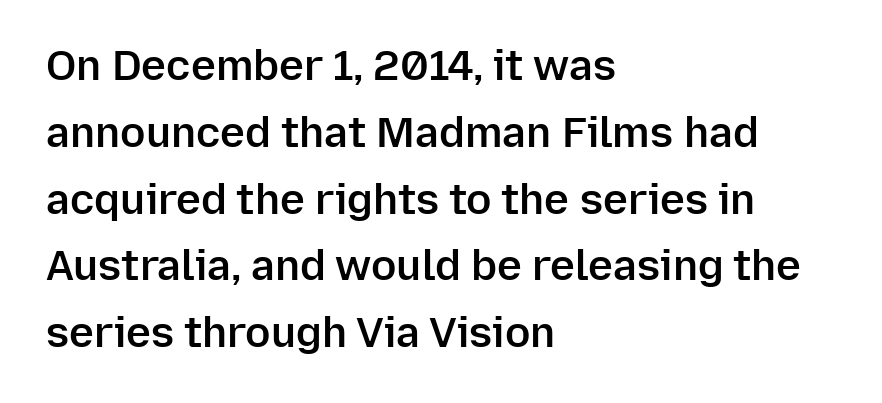
{"serif": "no", "italic": "no", "bold": "semi", "weight": "semibold", "width": "normal", "stroke_contrast": "low", "x_height": "medium", "monospaced": "no", "underline": "no", "align": "left", "line_spacing": "normal", "line_spacing_ratio": 1.59, "letter_spacing": "normal", "letter_spacing_em": 0.0, "glyph_px": 42}
